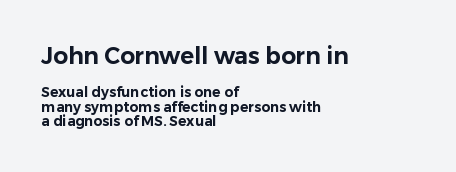
{"italic": "no", "underline": "no", "align": "left", "line_spacing": "tight", "line_spacing_ratio": 1.04, "letter_spacing": "normal", "letter_spacing_em": 0.0, "larger_block": "first", "size_ratio": 1.64, "glyph_px": 23}
